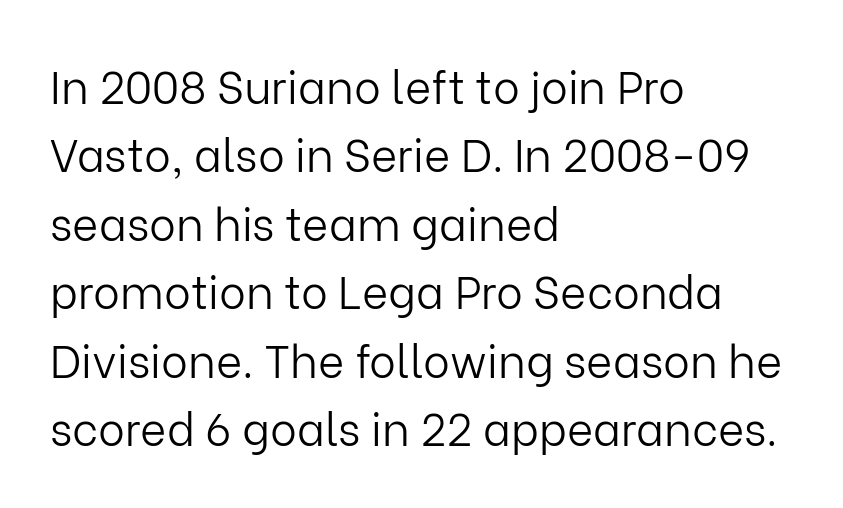
The image shows 45 px light sans-serif type, upright; set left-aligned, normal line spacing (1.52x), normal letter spacing, not underlined; low stroke contrast and a medium x-height.
